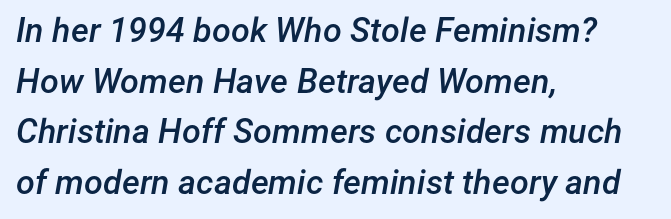
{"italic": "yes", "lean": "right", "slant_degrees": 12, "bold": "semi", "weight": "semibold", "width": "normal", "stroke_contrast": "low", "x_height": "medium", "monospaced": "no", "underline": "no", "align": "left", "line_spacing": "normal", "line_spacing_ratio": 1.49, "letter_spacing": "normal", "letter_spacing_em": 0.0, "glyph_px": 34}
